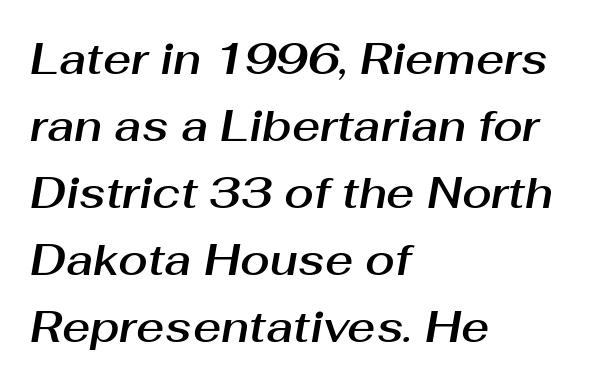
The image shows 43 px text type, italic (leaning right); set left-aligned, normal line spacing (1.56x), normal letter spacing, not underlined; medium stroke contrast and a medium x-height.
